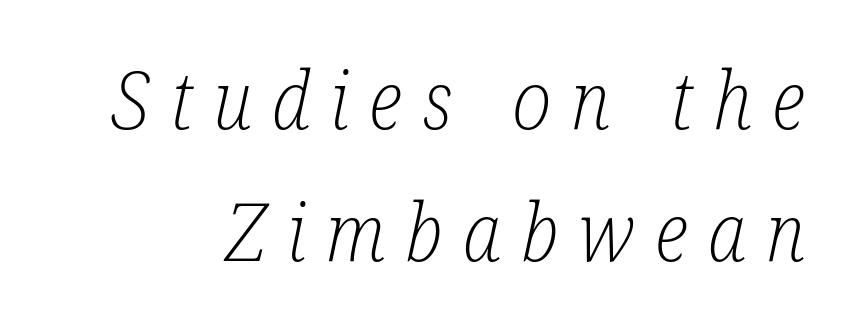
The image shows 80 px light, condensed serif type, italic (leaning right); set normal line spacing (1.65x), unusually wide letter spacing (+0.25 em), not underlined; low stroke contrast and a medium x-height.
